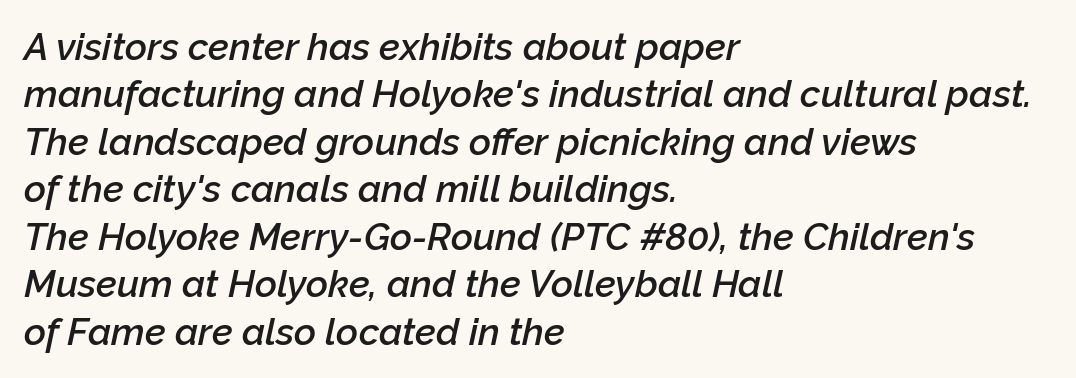
You can tell it's italic because the verticals aren't actually vertical. Leading: standard. Spacing between characters is what you'd get straight out of the box. Spacing verdict: proportional, widths tailored to each character. Each row of text sits above clean, open space. Line starts are locked; line ends wander.
